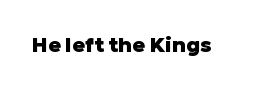
The letterforms sit shoulder to shoulder at normal distance. These lines were composed using upright roman letters. Check the space under the baseline: it is left empty. The sample has been set heavy, in full bold.
